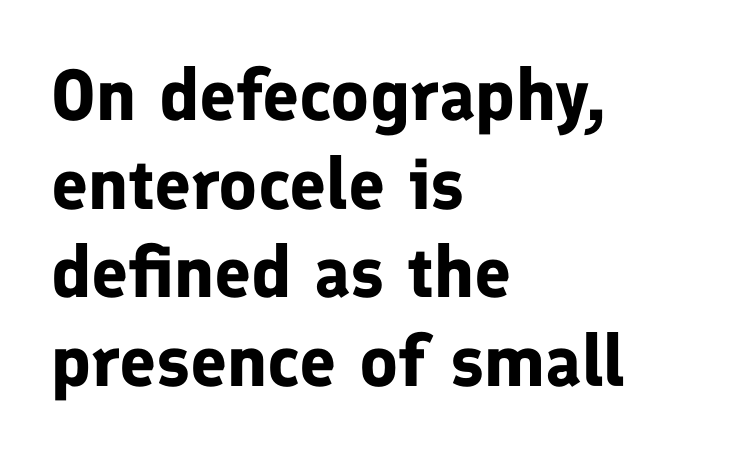
Q: Is the text bold? A: Yes.
Q: Is the text italic (slanted)? A: No, it is upright.
Q: Is the typeface a serif or a sans-serif typeface? A: Sans-serif.
Q: Is the text underlined? A: No.
Q: How is the paragraph aligned? A: Left-aligned.
Q: Is the spacing between letters normal or unusually wide? A: Normal.
Q: Width (condensed, normal, or wide)? A: Normal.
Q: Stroke contrast? A: Low.
Q: x-height? A: Medium.
Q: Monospaced? A: No.
